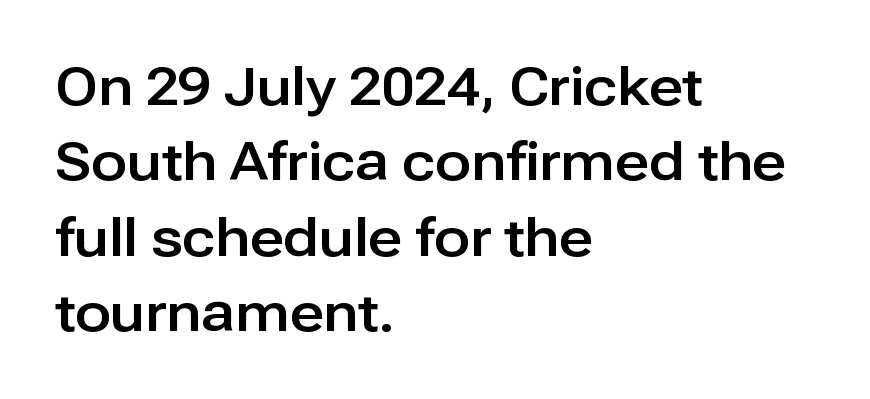
Q: Is the text italic (slanted)? A: No, it is upright.
Q: Is the typeface a serif or a sans-serif typeface? A: Sans-serif.
Q: Is the text underlined? A: No.
Q: How is the paragraph aligned? A: Left-aligned.
Q: Is the spacing between letters normal or unusually wide? A: Normal.
Q: Is the spacing between lines tight, normal or loose? A: Normal.
Q: Width (condensed, normal, or wide)? A: Normal.
Q: Stroke contrast? A: Low.
Q: x-height? A: Medium.
Q: Monospaced? A: No.
